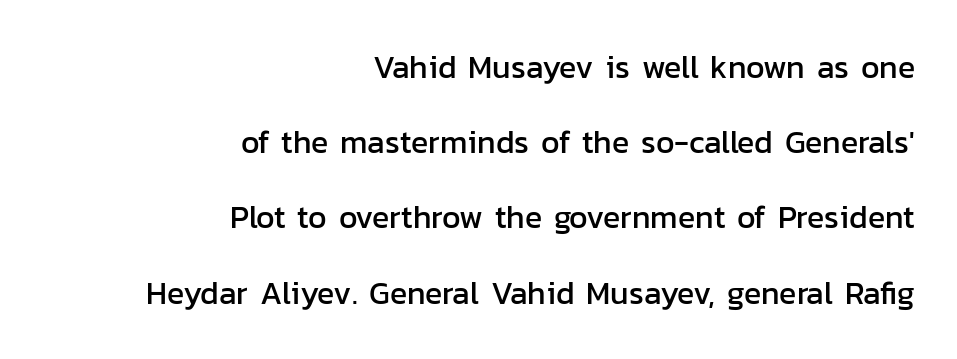
The image shows 32 px sans-serif type, upright; set right-aligned, loose line spacing (2.35x), normal letter spacing, not underlined; low stroke contrast and a medium x-height.
